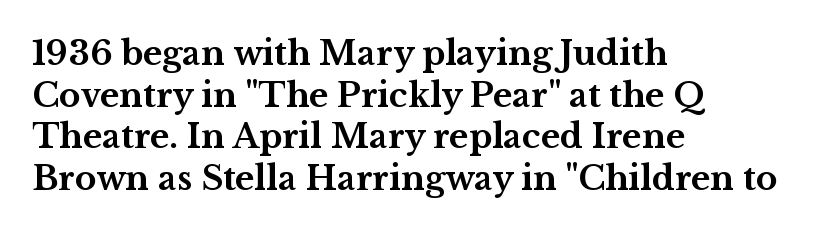
The lines are quadded left. If you measured baseline to baseline, you'd find a middling distance. The tracking reads as untouched default to a designer's eye. Rule under the text: the space is simply empty. The text was rendered using a seriffed face with decorative stroke endings. Every letter is thick-stroked: bold, no question.
